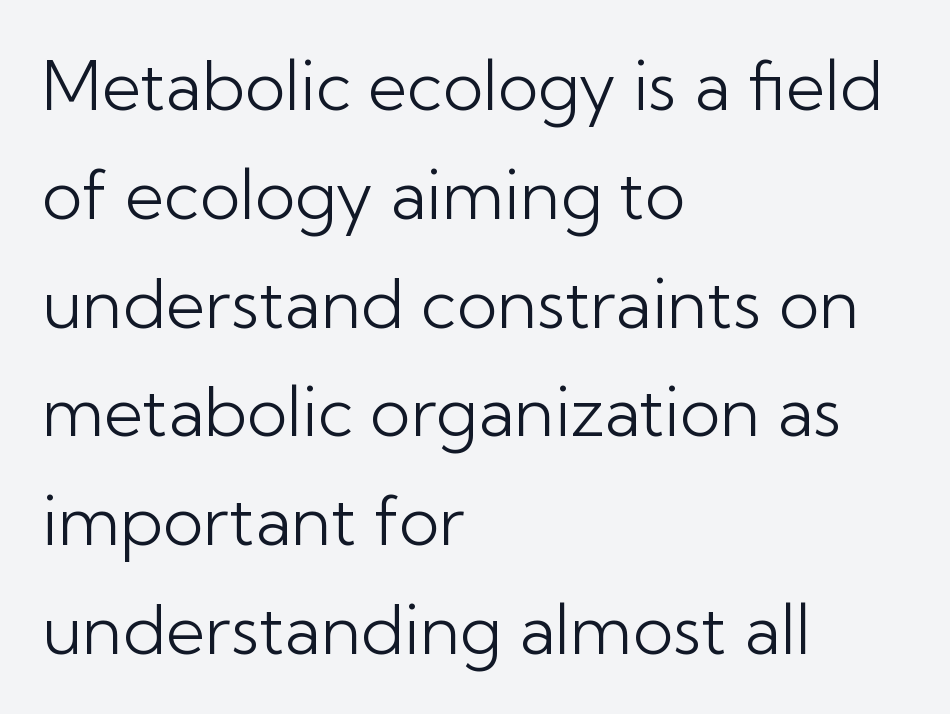
The image shows 68 px light sans-serif type, upright; set left-aligned, normal line spacing (1.6x), normal letter spacing, not underlined; low stroke contrast and a medium x-height.
